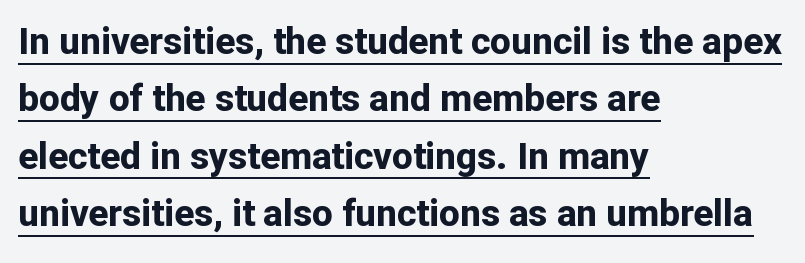
Q: Is the text bold? A: Yes.
Q: Is the text italic (slanted)? A: No, it is upright.
Q: Is the typeface a serif or a sans-serif typeface? A: Sans-serif.
Q: Is the text underlined? A: Yes.
Q: How is the paragraph aligned? A: Left-aligned.
Q: Is the spacing between letters normal or unusually wide? A: Normal.
Q: Is the spacing between lines tight, normal or loose? A: Normal.
Q: Width (condensed, normal, or wide)? A: Normal.
Q: Stroke contrast? A: Low.
Q: x-height? A: Medium.
Q: Monospaced? A: No.
